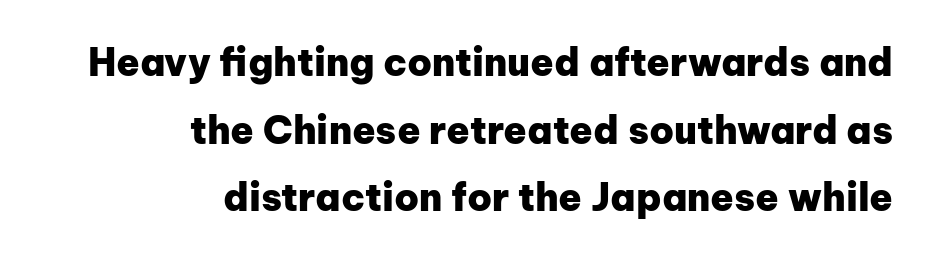
The passage shown has conventional tracking throughout. The passage shown is typed in a proportional face where columns would drift. Underline: absent. Look at the stroke-to-counter ratio: heavy, a bold. When letters stand straight like this, we call the style roman or upright.
